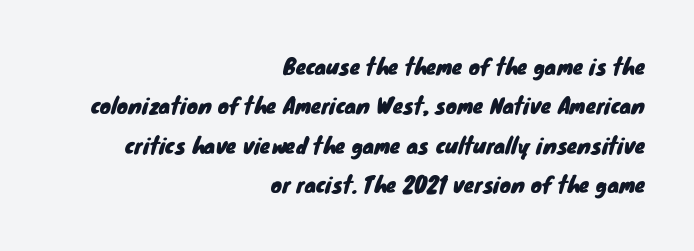
{"underline": "no", "align": "right", "line_spacing_ratio": 1.88, "letter_spacing": "normal", "letter_spacing_em": 0.0, "glyph_px": 21}
